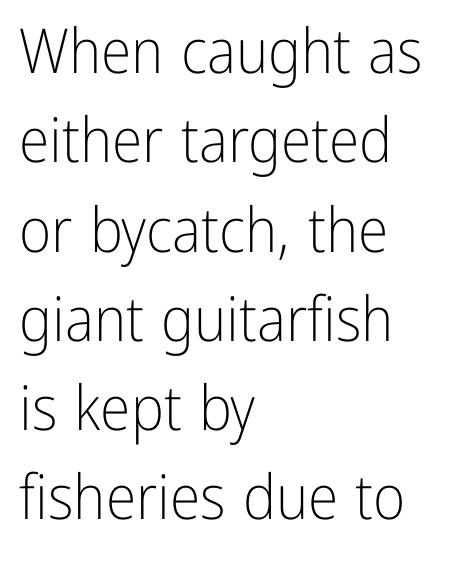
Q: Is the text bold? A: No.
Q: Is the text italic (slanted)? A: No, it is upright.
Q: Is the typeface a serif or a sans-serif typeface? A: Sans-serif.
Q: Is the text underlined? A: No.
Q: How is the paragraph aligned? A: Left-aligned.
Q: Is the spacing between letters normal or unusually wide? A: Normal.
Q: Is the spacing between lines tight, normal or loose? A: Normal.
Q: Width (condensed, normal, or wide)? A: Condensed.
Q: Stroke contrast? A: Low.
Q: x-height? A: Medium.
Q: Monospaced? A: No.
